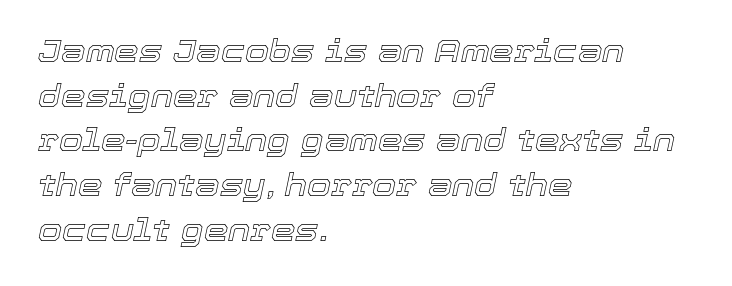
Q: Is the text italic (slanted)? A: Yes, it leans right by about 12 degrees.
Q: Is the text underlined? A: No.
Q: How is the paragraph aligned? A: Left-aligned.
Q: Is the spacing between letters normal or unusually wide? A: Normal.
Q: Is the spacing between lines tight, normal or loose? A: Normal.
Q: Width (condensed, normal, or wide)? A: Normal.
Q: x-height? A: Medium.
Q: Monospaced? A: No.
